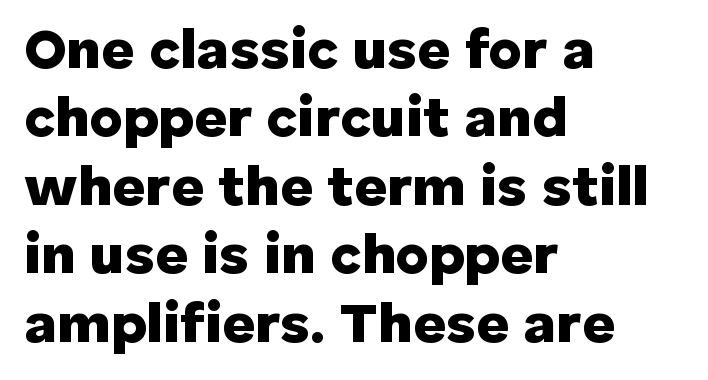
The image shows 57 px heavy sans-serif type, upright; set left-aligned, line spacing 1.2x, normal letter spacing, not underlined; low stroke contrast and a medium x-height.
